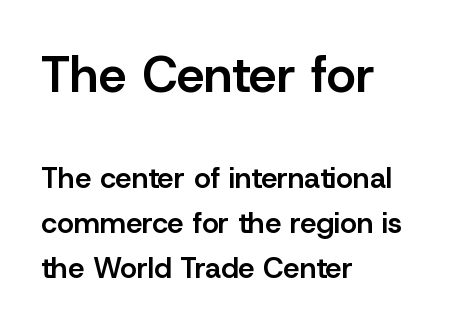
Q: Is the text bold? A: Semi-bold.
Q: Is the text italic (slanted)? A: No, it is upright.
Q: Is the typeface a serif or a sans-serif typeface? A: Sans-serif.
Q: Is the text underlined? A: No.
Q: How is the paragraph aligned? A: Left-aligned.
Q: Is the spacing between letters normal or unusually wide? A: Normal.
Q: Is the spacing between lines tight, normal or loose? A: Normal.
Q: Which block of text is set in a larger size, the first (top) or the second (bottom)? A: The first (top) one.
Q: Width (condensed, normal, or wide)? A: Normal.
Q: Stroke contrast? A: Low.
Q: x-height? A: Medium.
Q: Monospaced? A: No.
